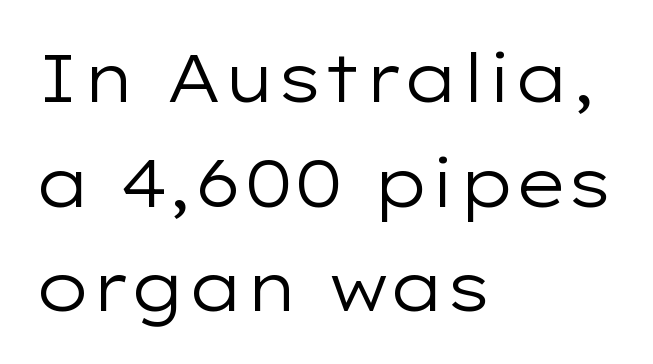
The image shows 67 px regular-weight, wide sans-serif type, upright; set left-aligned, normal line spacing (1.56x), normal letter spacing, not underlined; low stroke contrast and a medium x-height.
